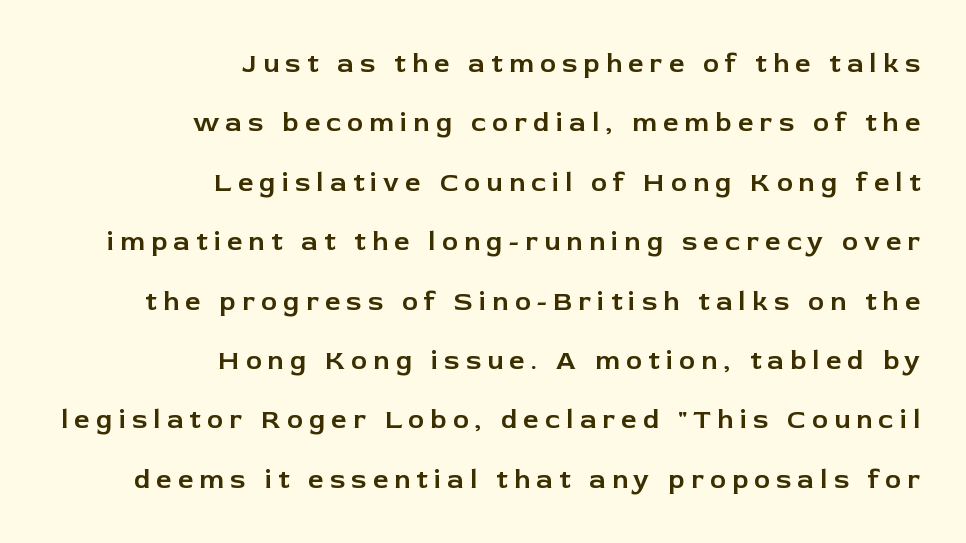
The foot of each line stays bare and open. The lettering holds an erect, upright posture throughout. What's the leading like? Stretched, with rows far apart. Short and long lines alike share a common ending point at right.
